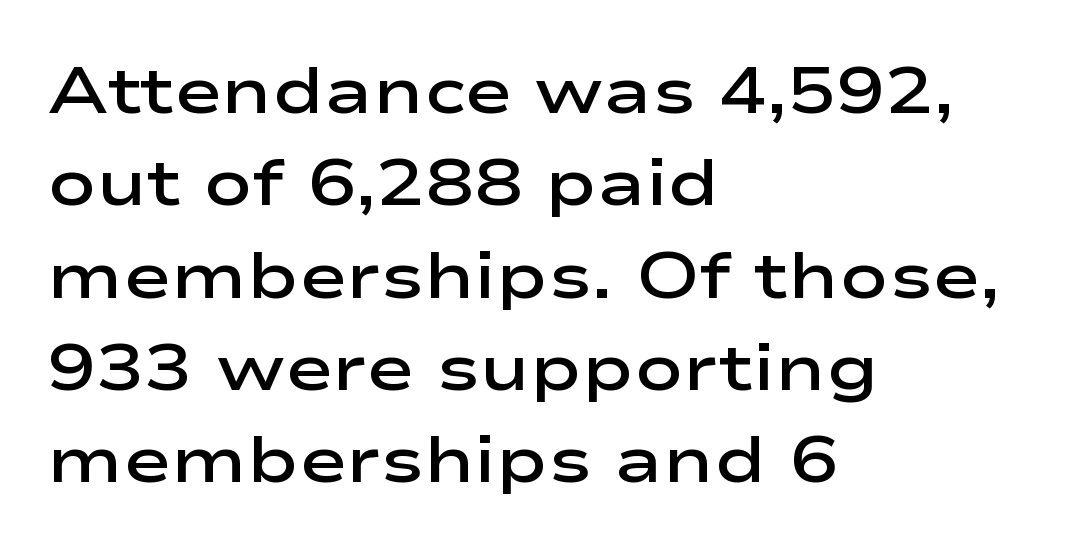
Glyph-to-glyph distance matches everyday printed text. Each line starts at the same left margin while the right side varies. Each new line begins a customary step beneath the previous one. Bare-footed words on every line. A bit beefed up — I'd call it semibold rather than bold.
